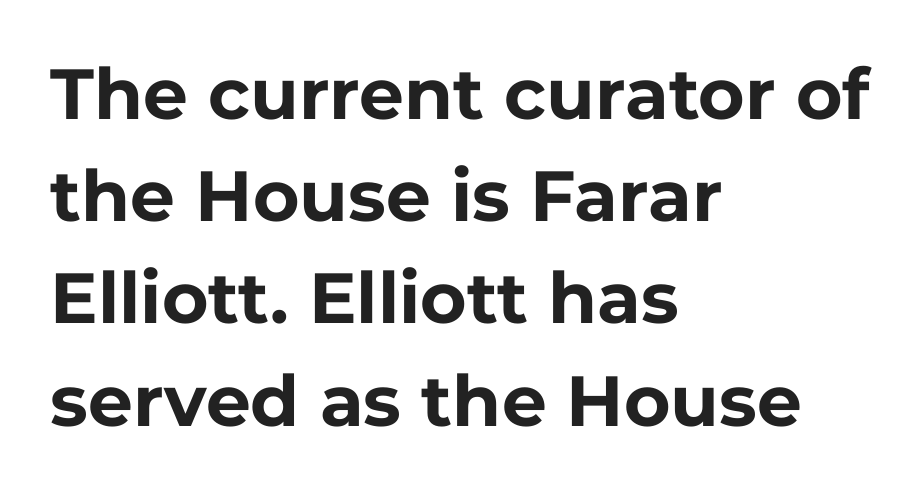
{"serif": "no", "italic": "no", "bold": "yes", "weight": "bold", "width": "normal", "stroke_contrast": "low", "x_height": "medium", "monospaced": "no", "underline": "no", "align": "left", "line_spacing": "normal", "line_spacing_ratio": 1.44, "letter_spacing": "normal", "letter_spacing_em": 0.0, "glyph_px": 71}
